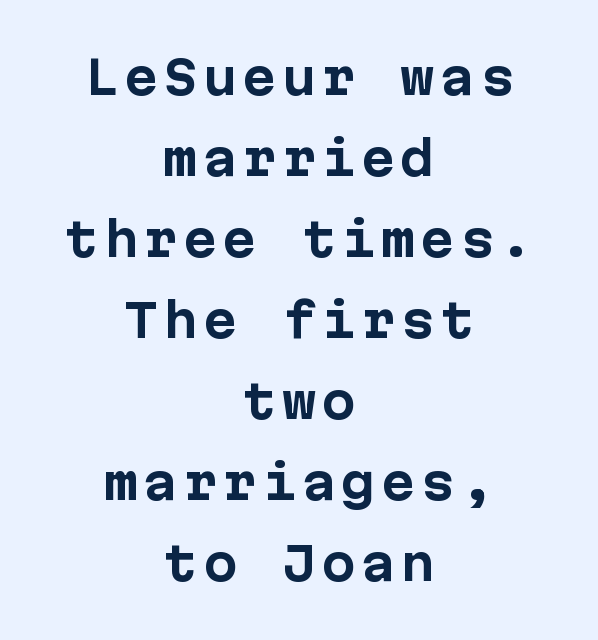
You can tell it's not italic because the verticals are truly vertical. I'd call this a sans setting — the letters go barefoot. Beneath every word, the page is bare. Each glyph is drawn with heavy, bold strokes. These lines are centered, leaving both edges ragged.
